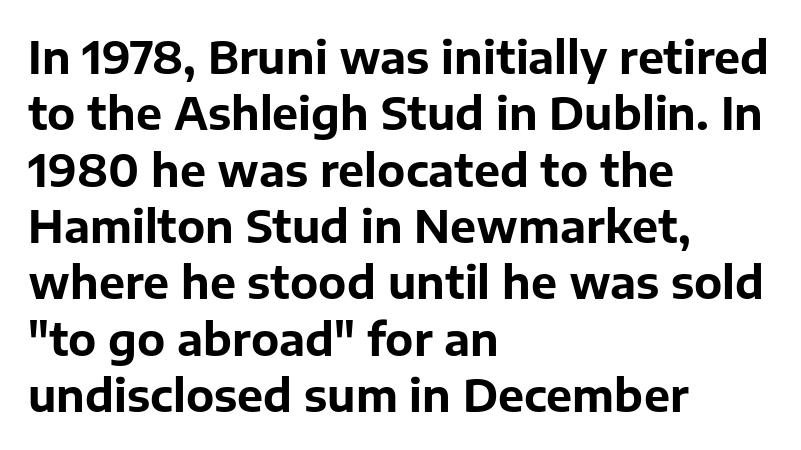
Q: Is the text bold? A: Yes.
Q: Is the text italic (slanted)? A: No, it is upright.
Q: Is the typeface a serif or a sans-serif typeface? A: Sans-serif.
Q: Is the text underlined? A: No.
Q: How is the paragraph aligned? A: Left-aligned.
Q: Is the spacing between letters normal or unusually wide? A: Normal.
Q: Is the spacing between lines tight, normal or loose? A: Normal.
Q: Width (condensed, normal, or wide)? A: Normal.
Q: Stroke contrast? A: Low.
Q: x-height? A: Medium.
Q: Monospaced? A: No.
